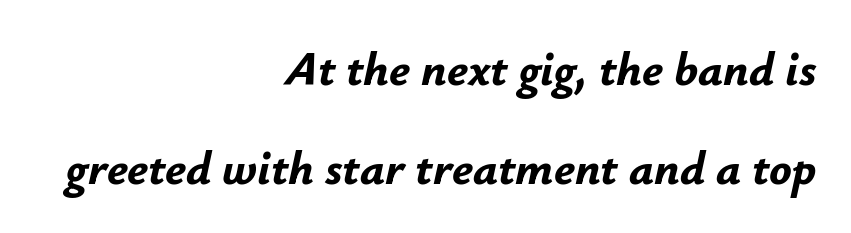
Q: Is the text bold? A: Yes.
Q: Is the text italic (slanted)? A: Yes, it leans right by about 12 degrees.
Q: Is the text underlined? A: No.
Q: How is the paragraph aligned? A: Right-aligned.
Q: Is the spacing between letters normal or unusually wide? A: Normal.
Q: Is the spacing between lines tight, normal or loose? A: Loose.
Q: Width (condensed, normal, or wide)? A: Normal.
Q: Stroke contrast? A: Low.
Q: x-height? A: Small.
Q: Monospaced? A: No.
